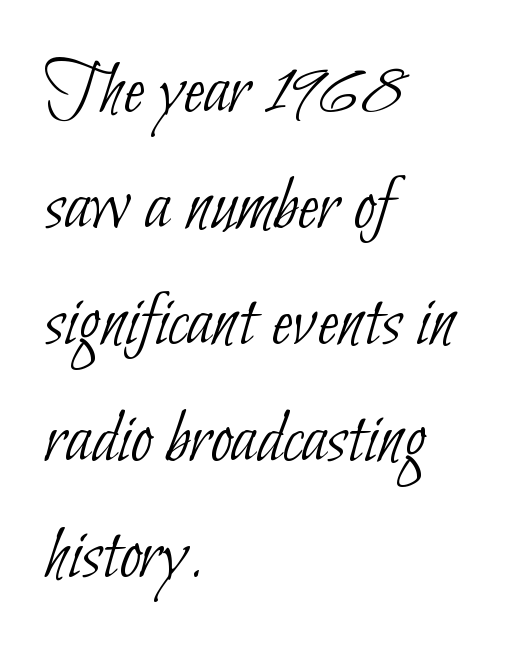
Decoration check: the copy has no underline. Baseline-to-baseline distance is the conventional proportion of letter height. Where is the straight margin? On the left. The designer went with a sans here, leaving each stem footless.
